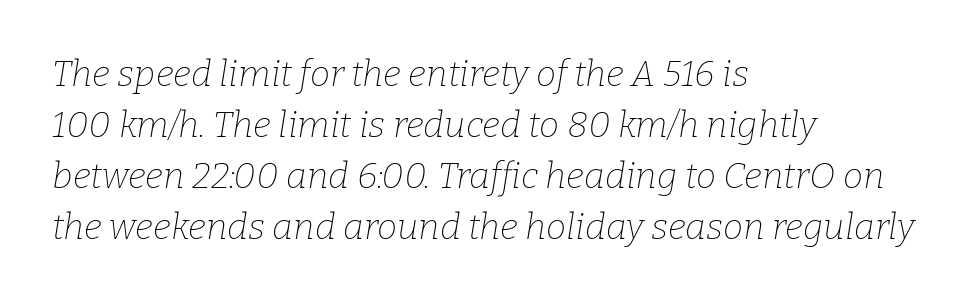
The characters are drawn with everyday or finer stroke widths. The rendering keeps characters at their native spacing. One-word summary of the alignment: left. The letters advance in unequal steps, a hallmark of proportional type.
